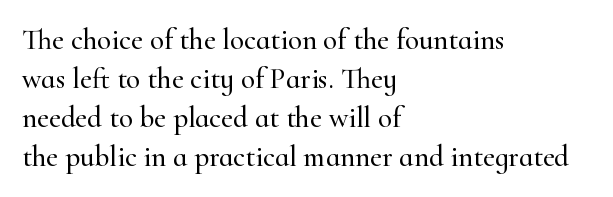
{"serif": "yes", "italic": "no", "width": "normal", "stroke_contrast": "high", "x_height": "small", "monospaced": "no", "underline": "no", "align": "left", "line_spacing": "normal", "line_spacing_ratio": 1.34, "letter_spacing": "normal", "letter_spacing_em": 0.0, "glyph_px": 29}
